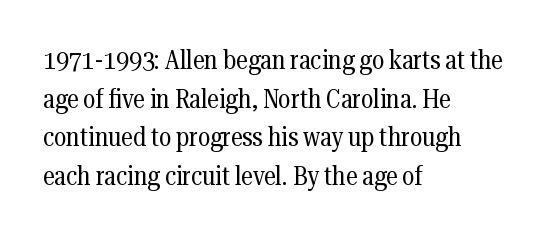
Q: Is the text bold? A: No.
Q: Is the text italic (slanted)? A: No, it is upright.
Q: Is the text underlined? A: No.
Q: How is the paragraph aligned? A: Left-aligned.
Q: Is the spacing between letters normal or unusually wide? A: Normal.
Q: Is the spacing between lines tight, normal or loose? A: Normal.
